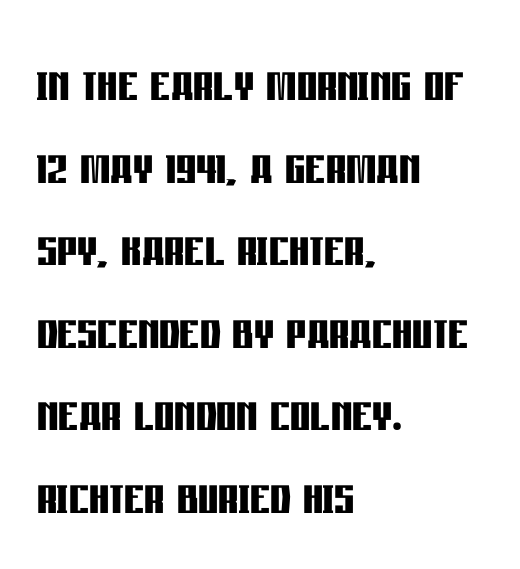
{"serif": "no", "italic": "no", "bold": "yes", "weight": "semibold", "width": "condensed", "stroke_contrast": "low", "x_height": "large", "monospaced": "no", "underline": "no", "align": "left", "line_spacing": "normal", "line_spacing_ratio": 1.31, "letter_spacing": "normal", "letter_spacing_em": 0.0, "glyph_px": 63}
